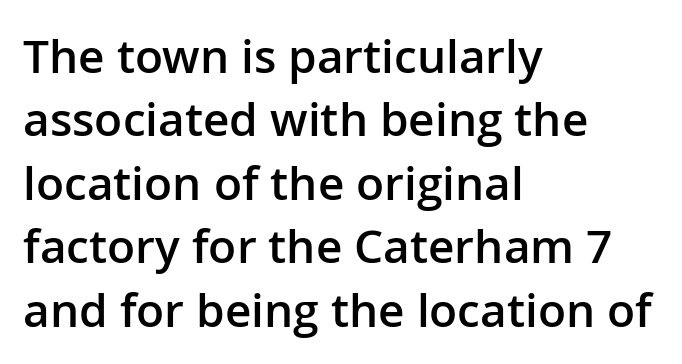
{"serif": "no", "italic": "no", "bold": "semi", "weight": "semibold", "width": "normal", "stroke_contrast": "low", "x_height": "medium", "monospaced": "no", "underline": "no", "align": "left", "line_spacing": "normal", "line_spacing_ratio": 1.38, "letter_spacing": "normal", "letter_spacing_em": 0.0, "glyph_px": 46}
